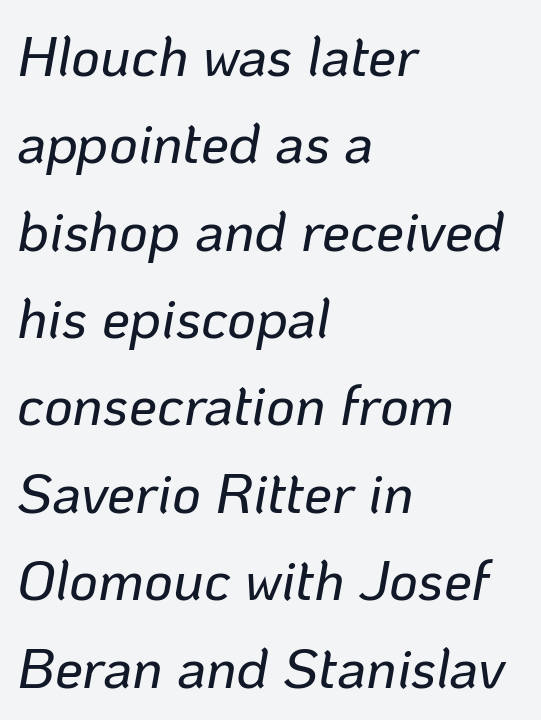
Words appear dense and cohesive because spacing is normal. Visually the block forms a straight wall on the left and a jagged coastline on the right. Descenders are the only things crossing below the line. Italic? Definitely — the glyphs are oblique. The passage shown stacks its lines at a standard gap. The letters advance in unequal steps, a hallmark of proportional type.
